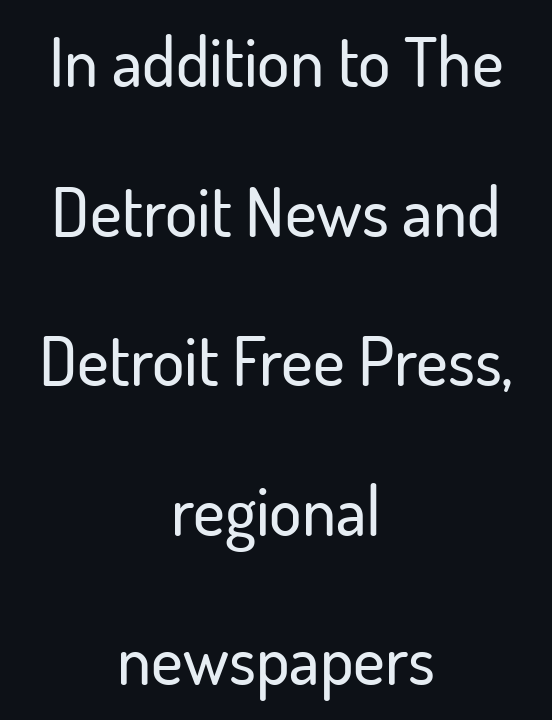
Q: Is the text italic (slanted)? A: No, it is upright.
Q: Is the typeface a serif or a sans-serif typeface? A: Sans-serif.
Q: Is the text underlined? A: No.
Q: How is the paragraph aligned? A: Centered.
Q: Is the spacing between letters normal or unusually wide? A: Normal.
Q: Is the spacing between lines tight, normal or loose? A: Loose.
Q: Width (condensed, normal, or wide)? A: Normal.
Q: Stroke contrast? A: Low.
Q: x-height? A: Small.
Q: Monospaced? A: No.
